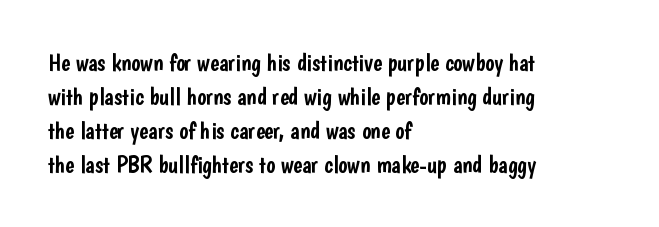
The image shows 24 px text type, upright; set left-aligned, normal line spacing (1.41x), normal letter spacing, not underlined.
